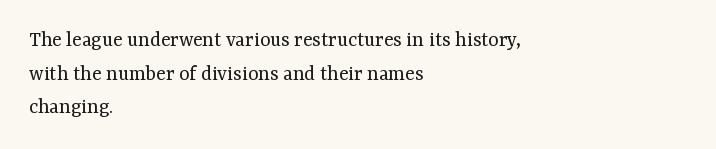
{"italic": "no", "bold": "no", "underline": "no", "align": "left", "line_spacing": "normal", "line_spacing_ratio": 1.53, "letter_spacing": "normal", "letter_spacing_em": 0.0, "glyph_px": 22}
